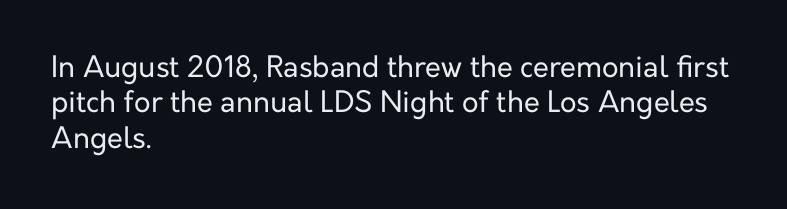
{"serif": "no", "italic": "no", "bold": "no", "weight": "regular", "width": "normal", "stroke_contrast": "low", "x_height": "medium", "monospaced": "no", "underline": "no", "align": "left", "line_spacing_ratio": 1.22, "letter_spacing": "normal", "letter_spacing_em": 0.0, "glyph_px": 29}
